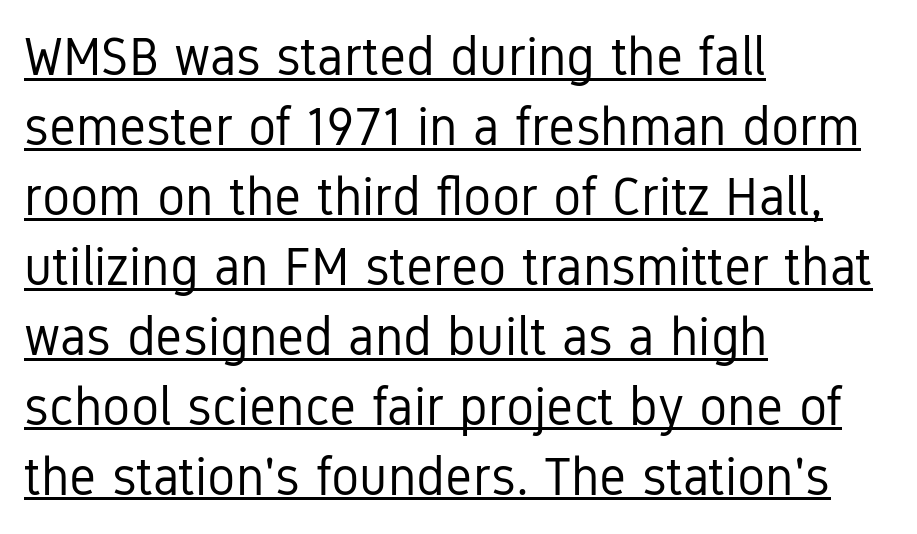
{"serif": "no", "italic": "no", "bold": "no", "weight": "regular", "width": "condensed", "stroke_contrast": "low", "x_height": "medium", "monospaced": "no", "underline": "yes", "align": "left", "line_spacing": "normal", "line_spacing_ratio": 1.32, "letter_spacing": "normal", "letter_spacing_em": 0.0, "glyph_px": 53}
